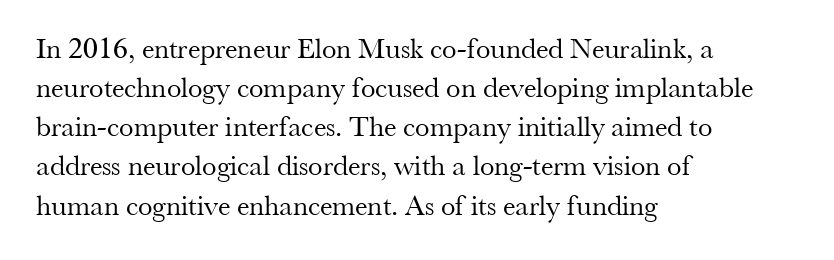
{"serif": "yes", "italic": "no", "bold": "no", "weight": "regular", "width": "normal", "stroke_contrast": "medium", "x_height": "small", "monospaced": "no", "underline": "no", "align": "left", "line_spacing": "normal", "line_spacing_ratio": 1.35, "letter_spacing": "normal", "letter_spacing_em": 0.0, "glyph_px": 29}
